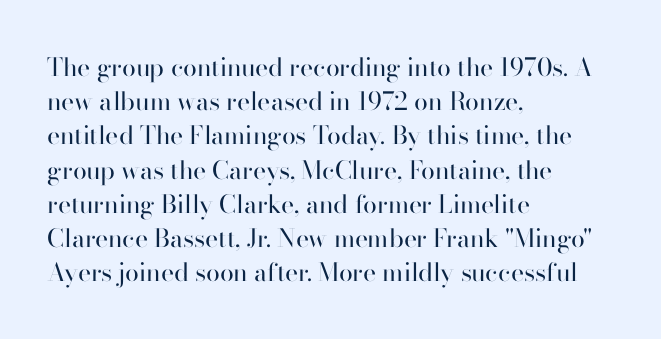
The area under the type is left untouched. A roman cut, with each character standing at attention. Observe the ordinary spacing: letters are neighbours, not strangers. Notice how the passage keeps a crisp vertical edge on the left only.
